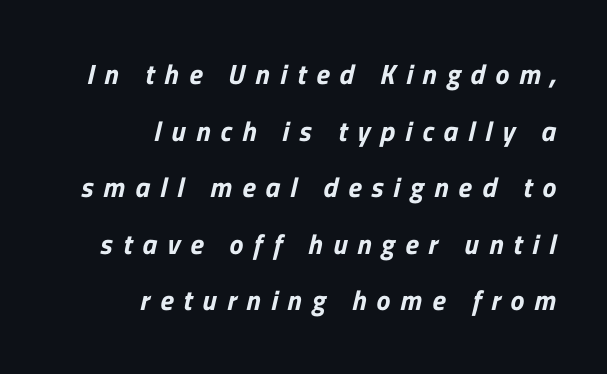
{"serif": "no", "width": "normal", "stroke_contrast": "low", "x_height": "medium", "monospaced": "no", "underline": "no", "align": "right", "line_spacing": "loose", "line_spacing_ratio": 2.02, "letter_spacing": "wide", "letter_spacing_em": 0.36, "glyph_px": 28}
